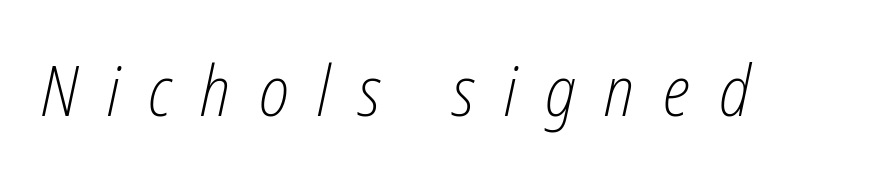
A typesetter would call this proportional, since set widths differ per character. The string is rendered with underlining switched off. The characters are drawn with everyday or finer stroke widths. Each word looks stretched out because of the extra space between its letters. Rendered with sloped, italic letterforms.
